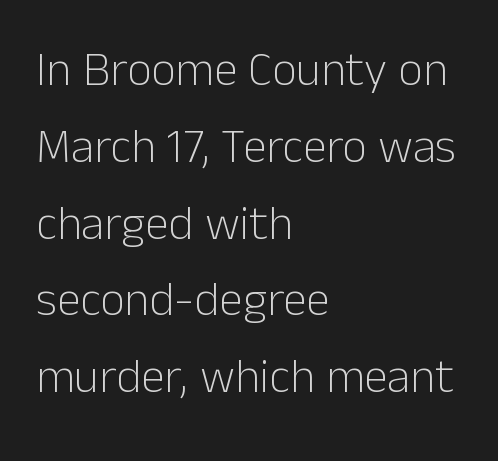
The letters sit at their default tracking, neither squeezed nor spread. The lines sit at an ordinary, default distance from one another. Check the space under the baseline: it is left empty. The specimen reads as upright at a glance.
